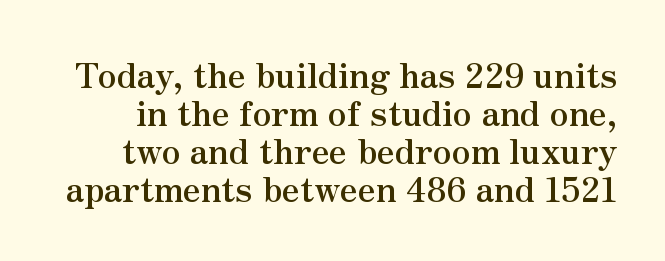
How are the letters spaced? Ordinarily, with no added tracking. The vertical gap from one line to the next is small. Here the designer chose a conventional face with non-uniform glyph widths. The font is running at its bold setting. The face used here is seriffed, in the tradition of book romans.
